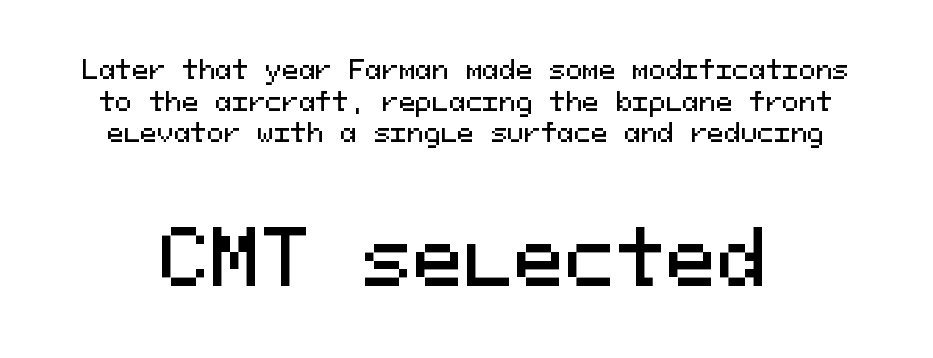
{"serif": "no", "italic": "no", "width": "normal", "stroke_contrast": "medium", "x_height": "medium", "monospaced": "yes", "underline": "no", "line_spacing": "normal", "line_spacing_ratio": 1.27, "letter_spacing": "normal", "letter_spacing_em": 0.0, "larger_block": "second", "size_ratio": 3.04, "glyph_px": 76}
